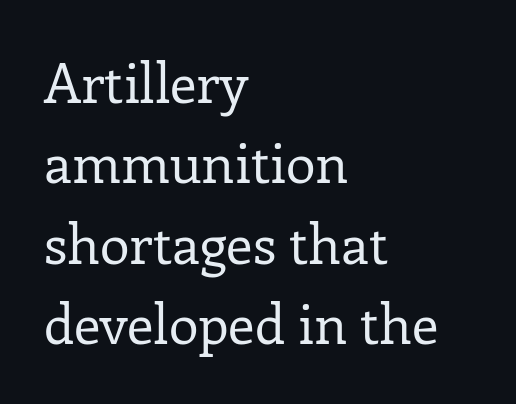
The passage shown is typed in a proportional face where columns would drift. Notice how descenders clear the ascenders below comfortably — that's standard leading. Letter spacing: default. Does the type have serifs? Yes, each stem ends in a small foot. The lines are quadded left. The font's upright variant was chosen for this text.
